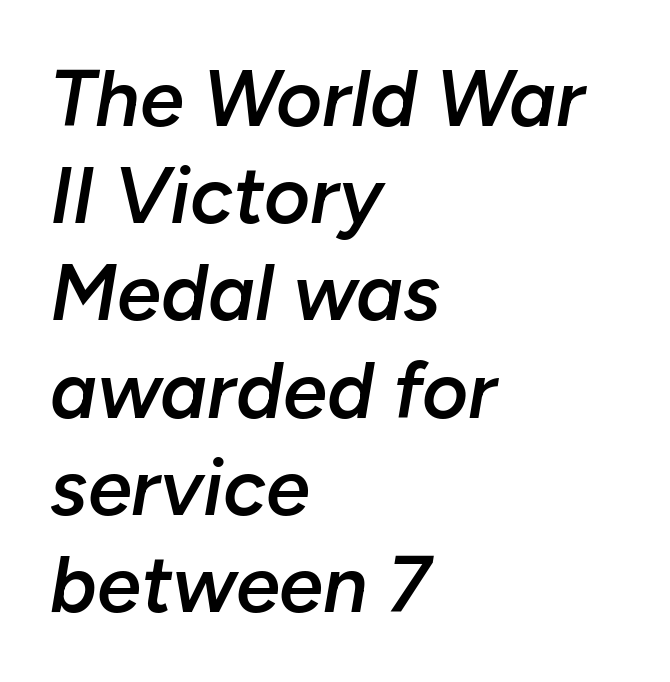
The image shows 79 px semibold type, italic (leaning right); set left-aligned, line spacing 1.23x, normal letter spacing, not underlined; low stroke contrast and a medium x-height.
